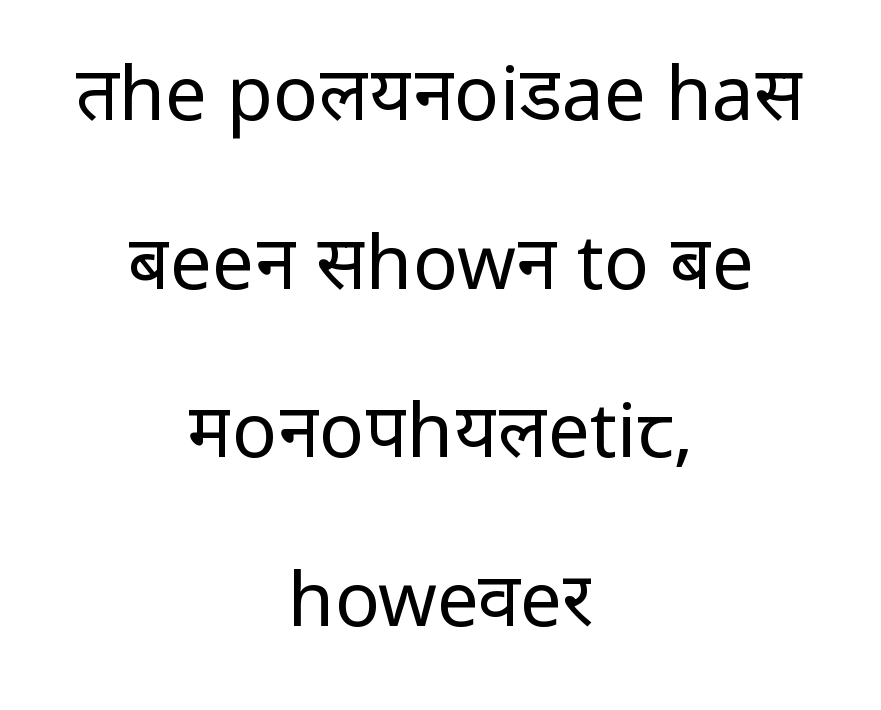
{"serif": "no", "italic": "no", "bold": "no", "weight": "regular", "width": "normal", "stroke_contrast": "low", "x_height": "medium", "monospaced": "no", "underline": "no", "align": "center", "line_spacing": "loose", "line_spacing_ratio": 2.25, "letter_spacing": "normal", "letter_spacing_em": 0.0, "glyph_px": 75}
